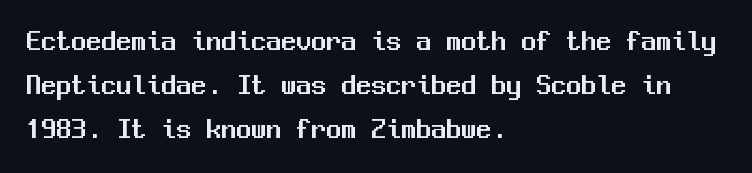
{"serif": "no", "italic": "no", "width": "normal", "stroke_contrast": "medium", "x_height": "medium", "monospaced": "yes", "underline": "no", "align": "left", "line_spacing": "normal", "line_spacing_ratio": 1.46, "letter_spacing": "normal", "letter_spacing_em": 0.0, "glyph_px": 30}
